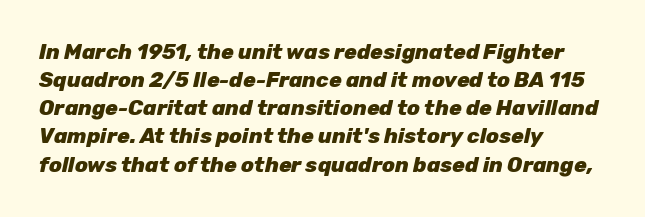
The paragraph has a hard left edge and a soft right edge. This rendering leaves character spacing at its baseline value. Bare-footed words on every line. A typesetter would call this leading conventional body-copy spacing. As a designer I'd log this as weight 700, bold.
